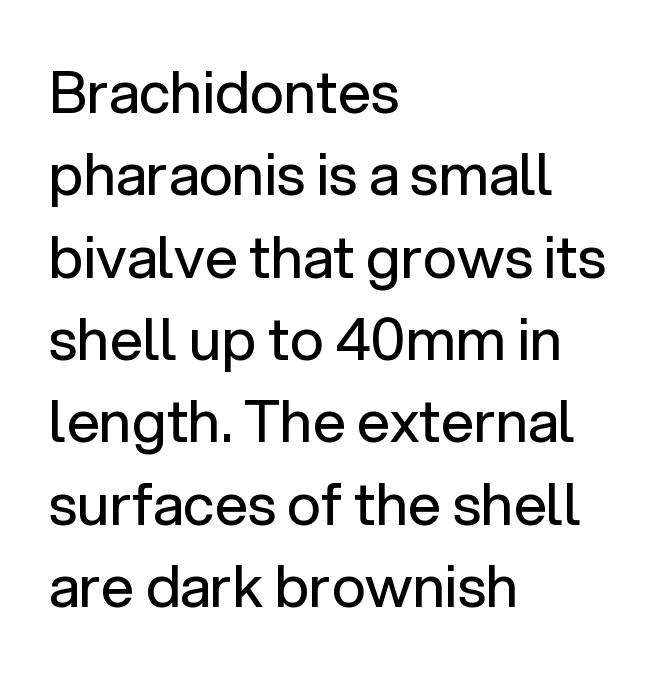
The image shows 58 px regular-weight sans-serif type, upright; set left-aligned, normal line spacing (1.42x), normal letter spacing, not underlined; low stroke contrast and a medium x-height.
